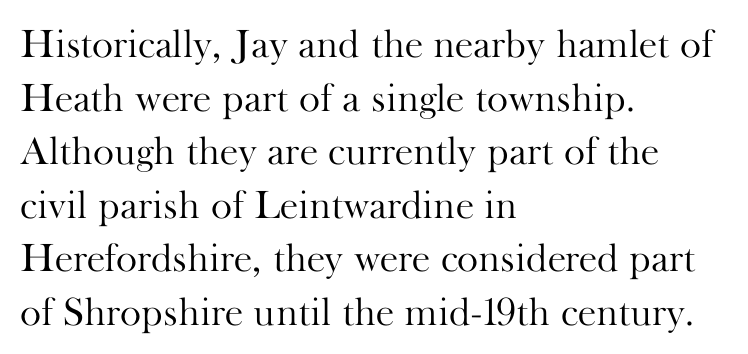
Notice how descenders clear the ascenders below comfortably — that's standard leading. Lines of text with bare space underneath. Is this a fixed-width face? No — the glyphs have proportional, varying widths. Is there any slant? The stems are plumb. Words appear dense and cohesive because spacing is normal.
